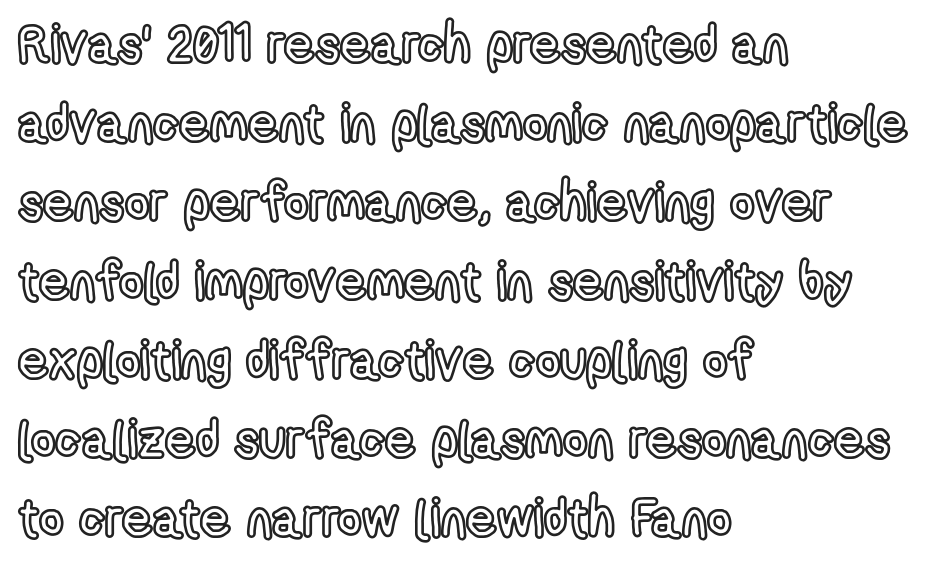
The image shows 53 px condensed type, upright; set left-aligned, normal line spacing (1.49x), normal letter spacing, not underlined; a medium x-height.
